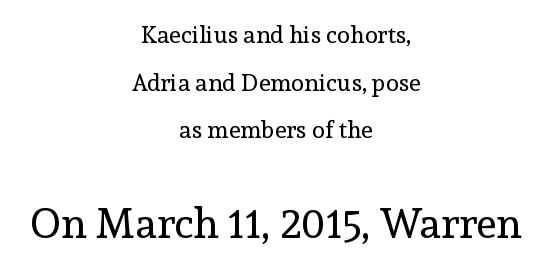
These lines stand farther apart than default settings would place them. No extra ink here — the face is not bold. The gaps between neighbouring characters are ordinary and unremarkable. The second block has been scaled up relative to the first. The string is rendered with underlining switched off. These lines stack symmetrically, like a column narrowing and widening about its center.
